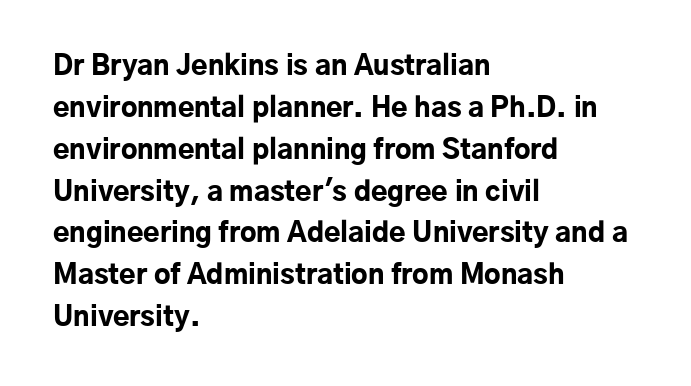
The image shows 27 px bold type, upright; set left-aligned, normal line spacing (1.55x), normal letter spacing, not underlined.
